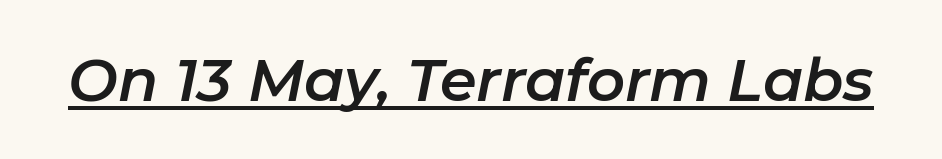
{"italic": "yes", "lean": "right", "slant_degrees": 11, "width": "normal", "stroke_contrast": "low", "x_height": "medium", "monospaced": "no", "underline": "yes", "letter_spacing": "normal", "letter_spacing_em": 0.0, "glyph_px": 59}
